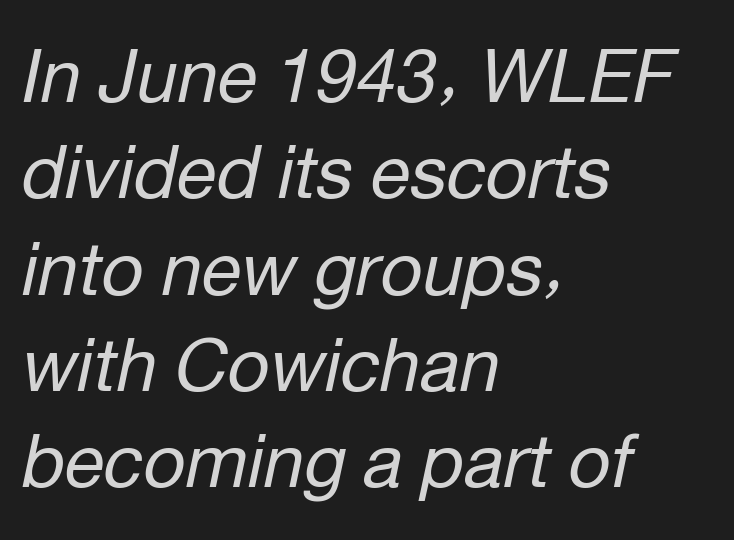
{"italic": "yes", "lean": "right", "slant_degrees": 12, "bold": "no", "weight": "regular", "width": "normal", "stroke_contrast": "low", "x_height": "medium", "monospaced": "no", "underline": "no", "align": "left", "line_spacing": "normal", "line_spacing_ratio": 1.32, "letter_spacing": "normal", "letter_spacing_em": 0.0, "glyph_px": 73}
